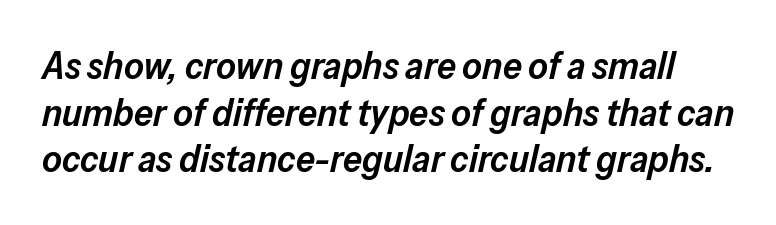
Q: Is the text bold? A: Semi-bold.
Q: Is the text italic (slanted)? A: Yes, it leans right by about 13 degrees.
Q: Is the text underlined? A: No.
Q: Is the spacing between letters normal or unusually wide? A: Normal.
Q: Width (condensed, normal, or wide)? A: Normal.
Q: Stroke contrast? A: Low.
Q: x-height? A: Medium.
Q: Monospaced? A: No.
